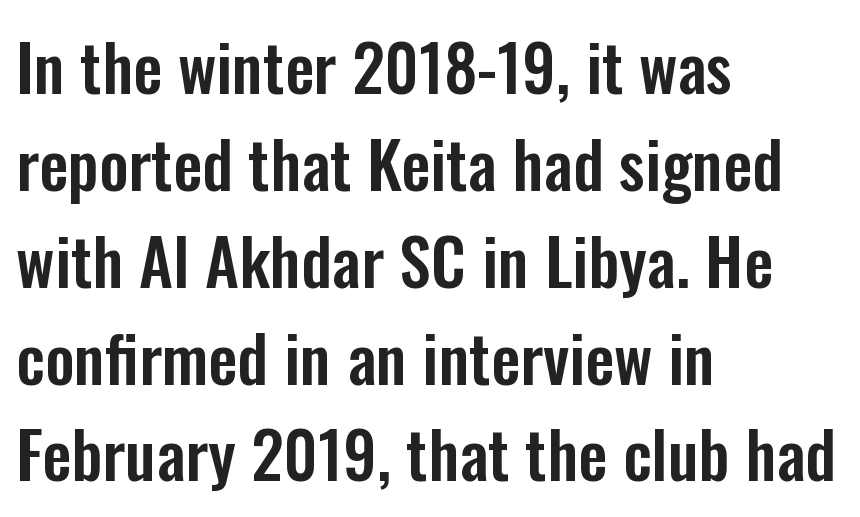
The image shows 65 px condensed sans-serif type, upright; set left-aligned, normal line spacing (1.49x), normal letter spacing, not underlined; low stroke contrast and a medium x-height.
